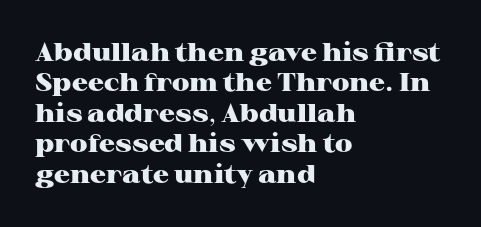
The image shows 25 px bold type, upright; set left-aligned, line spacing 1.22x, normal letter spacing, not underlined.
